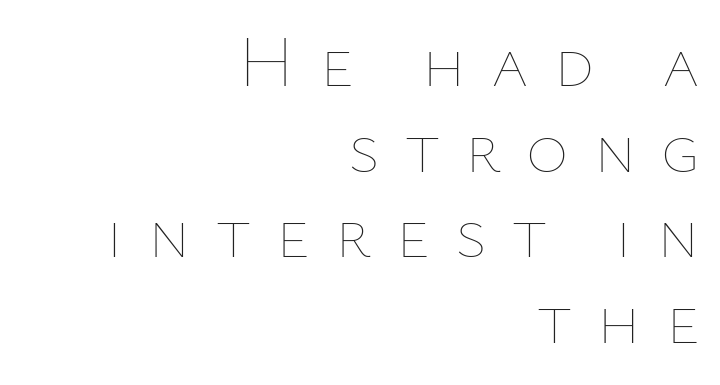
{"italic": "no", "bold": "no", "weight": "thin", "width": "normal", "stroke_contrast": "low", "x_height": "medium", "monospaced": "no", "underline": "no", "align": "right", "line_spacing_ratio": 1.19, "letter_spacing": "wide", "letter_spacing_em": 0.35, "glyph_px": 72}
